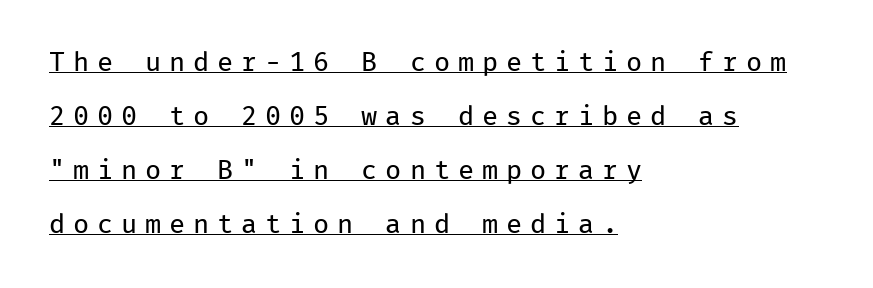
The image shows 27 px text type, upright; set left-aligned, loose line spacing (2.0x), unusually wide letter spacing (+0.29 em), underlined.
